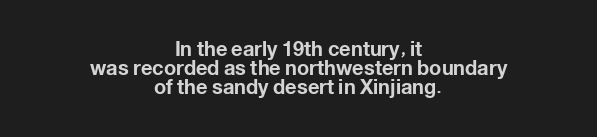
Q: Is the text bold? A: Yes.
Q: Is the text italic (slanted)? A: No, it is upright.
Q: Is the text underlined? A: No.
Q: How is the paragraph aligned? A: Centered.
Q: Is the spacing between letters normal or unusually wide? A: Normal.
Q: Is the spacing between lines tight, normal or loose? A: Tight.
